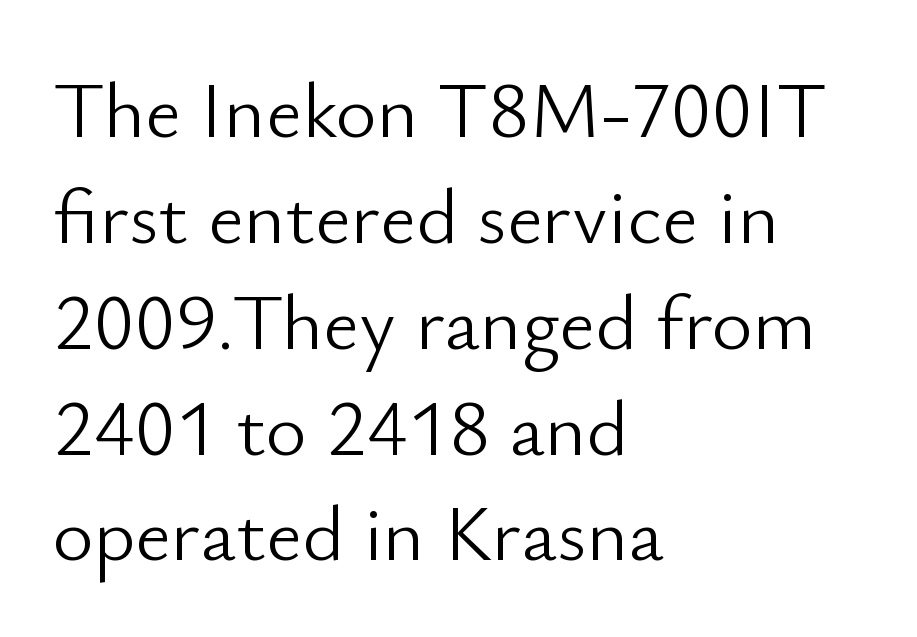
{"serif": "no", "italic": "no", "bold": "no", "weight": "light", "width": "normal", "stroke_contrast": "low", "x_height": "small", "monospaced": "no", "underline": "no", "align": "left", "line_spacing": "normal", "line_spacing_ratio": 1.34, "letter_spacing": "normal", "letter_spacing_em": 0.0, "glyph_px": 79}
